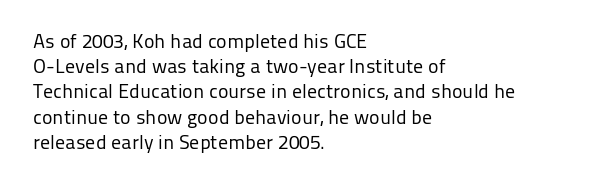
Q: Is the text bold? A: No.
Q: Is the text italic (slanted)? A: No, it is upright.
Q: Is the text underlined? A: No.
Q: How is the paragraph aligned? A: Left-aligned.
Q: Is the spacing between letters normal or unusually wide? A: Normal.
Q: Is the spacing between lines tight, normal or loose? A: Normal.
